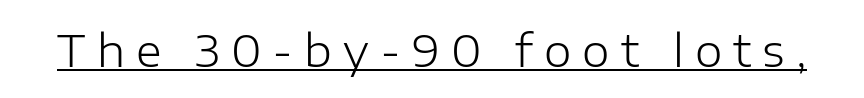
Q: Is the text bold? A: No.
Q: Is the text italic (slanted)? A: No, it is upright.
Q: Is the typeface a serif or a sans-serif typeface? A: Sans-serif.
Q: Is the text underlined? A: Yes.
Q: Is the spacing between letters normal or unusually wide? A: Unusually wide.
Q: Width (condensed, normal, or wide)? A: Normal.
Q: Stroke contrast? A: Low.
Q: x-height? A: Medium.
Q: Monospaced? A: No.
